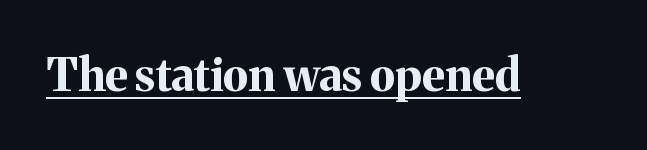
{"serif": "yes", "italic": "no", "bold": "yes", "weight": "bold", "width": "normal", "stroke_contrast": "medium", "x_height": "medium", "monospaced": "no", "underline": "yes", "letter_spacing": "normal", "letter_spacing_em": 0.0, "glyph_px": 45}
